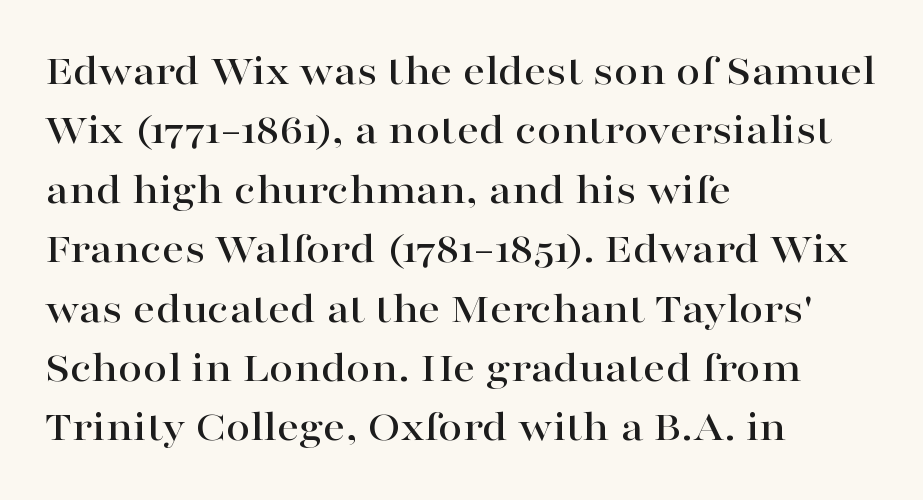
{"serif": "yes", "italic": "no", "width": "wide", "stroke_contrast": "high", "x_height": "medium", "monospaced": "no", "underline": "no", "align": "left", "line_spacing": "normal", "line_spacing_ratio": 1.35, "letter_spacing": "normal", "letter_spacing_em": 0.0, "glyph_px": 44}
